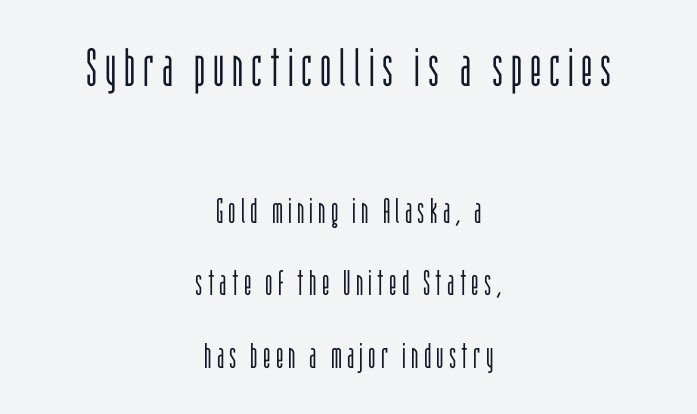
Is this a heavy cut? Hardly; it is regular or lighter. Posture: straight, roman, zero tilt. Is the block centered? Yes — each line is placed symmetrically about the middle. Font category for this specimen: sans-serif. The rendering uses natural spacing where letterforms have individual widths. This block would shrink considerably if given ordinary leading; it's expanded now.
